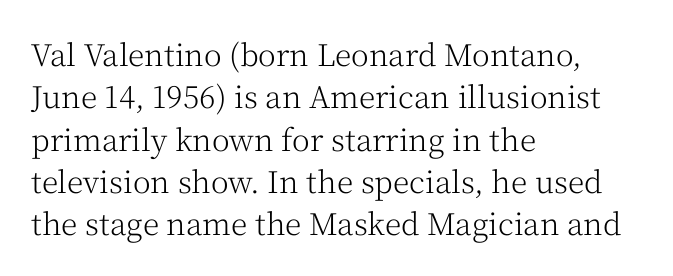
Q: Is the text bold? A: No.
Q: Is the text italic (slanted)? A: No, it is upright.
Q: Is the typeface a serif or a sans-serif typeface? A: Serif.
Q: Is the text underlined? A: No.
Q: How is the paragraph aligned? A: Left-aligned.
Q: Is the spacing between letters normal or unusually wide? A: Normal.
Q: Is the spacing between lines tight, normal or loose? A: Normal.
Q: Width (condensed, normal, or wide)? A: Normal.
Q: Stroke contrast? A: Medium.
Q: x-height? A: Medium.
Q: Monospaced? A: No.
